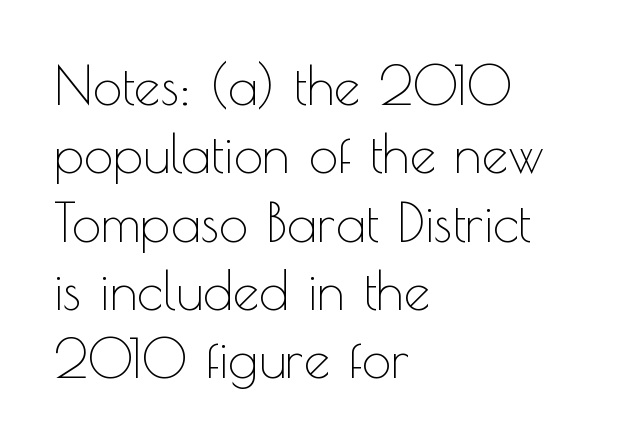
The image shows 53 px thin sans-serif type, upright; set left-aligned, normal line spacing (1.29x), normal letter spacing, not underlined; a small x-height.
